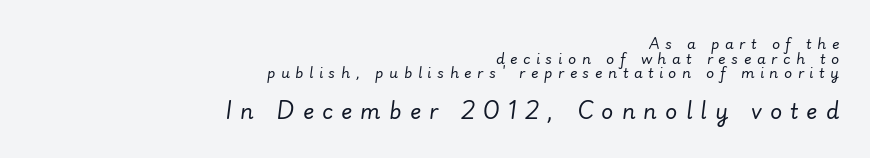
{"italic": "yes", "lean": "right", "slant_degrees": 7, "bold": "no", "underline": "no", "align": "right", "line_spacing": "tight", "line_spacing_ratio": 1.05, "letter_spacing": "wide", "letter_spacing_em": 0.39, "larger_block": "second", "size_ratio": 1.5, "glyph_px": 21}
